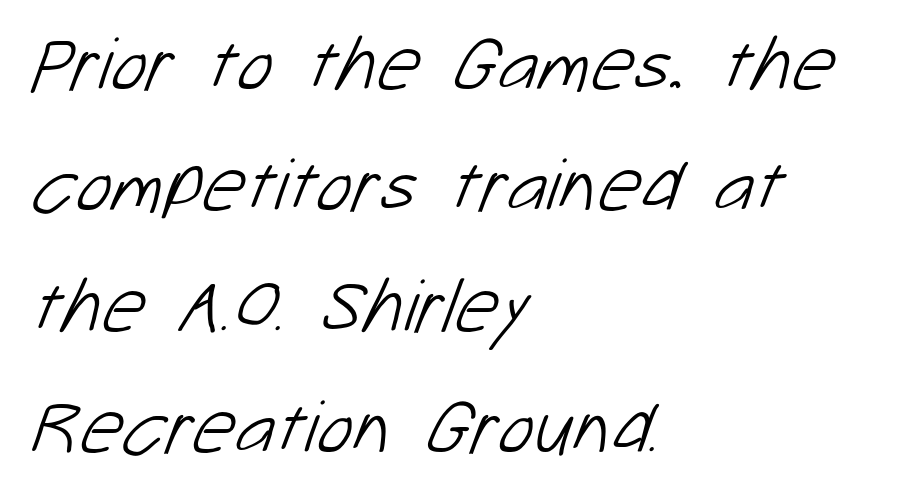
Regarding serifs, this sample does without them. A bare baseline throughout the passage. This is not heavy type; no bold has been used. The line texture is even and compact thanks to regular tracking.
